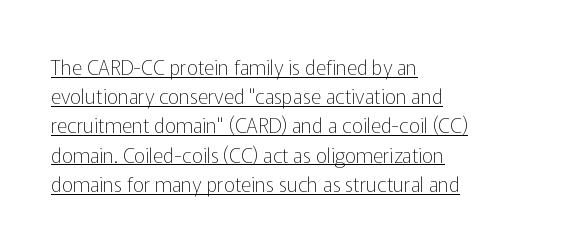
The image shows 20 px text type, upright; set left-aligned, normal line spacing (1.46x), normal letter spacing, underlined.
